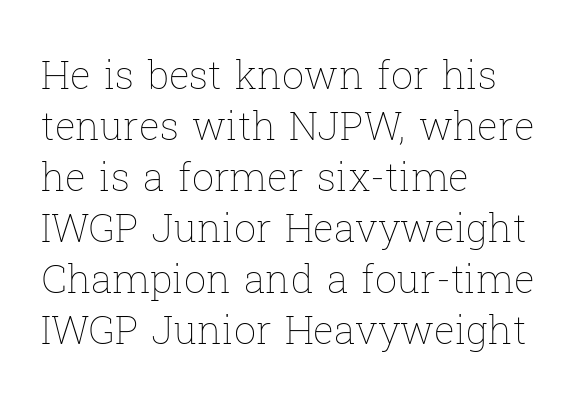
Q: Is the text bold? A: No.
Q: Is the text italic (slanted)? A: No, it is upright.
Q: Is the text underlined? A: No.
Q: How is the paragraph aligned? A: Left-aligned.
Q: Is the spacing between letters normal or unusually wide? A: Normal.
Q: Is the spacing between lines tight, normal or loose? A: Normal.
Q: Width (condensed, normal, or wide)? A: Normal.
Q: Stroke contrast? A: Low.
Q: x-height? A: Medium.
Q: Monospaced? A: No.
